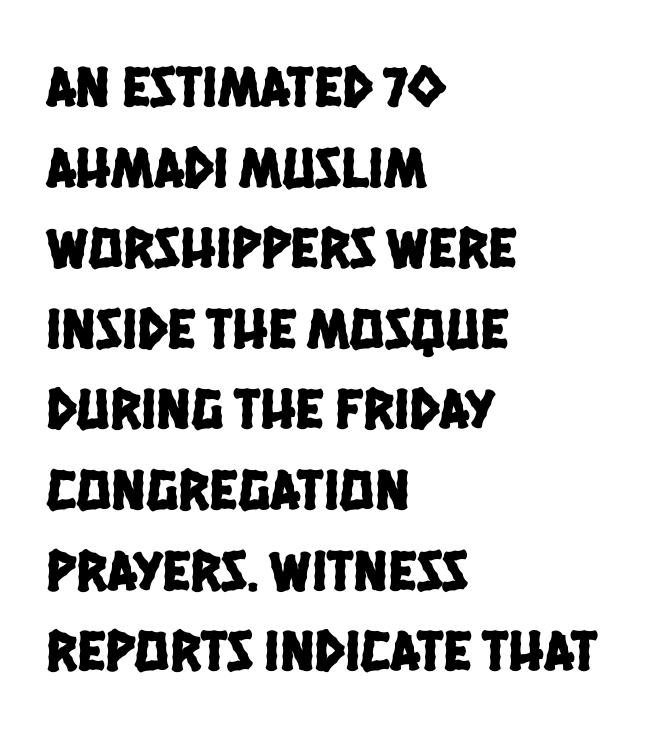
A typesetter would call this zero additional tracking. The face used here is proportionally spaced, like ordinary book or web type. Typeset ragged right — the left edge is the straight one. A clean baseline with only descenders dipping below it. The rows are spaced the way most documents space them.
